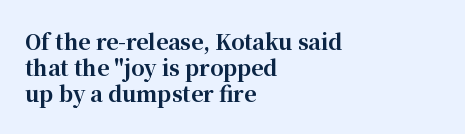
The image shows 21 px bold type, upright; set left-aligned, normal line spacing (1.25x), normal letter spacing, not underlined.
